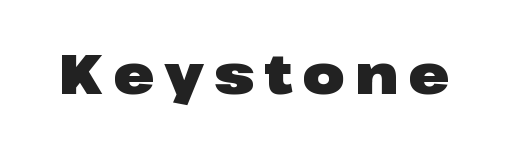
{"serif": "no", "italic": "no", "bold": "yes", "weight": "heavy", "width": "wide", "stroke_contrast": "low", "x_height": "medium", "monospaced": "no", "underline": "no", "glyph_px": 55}
